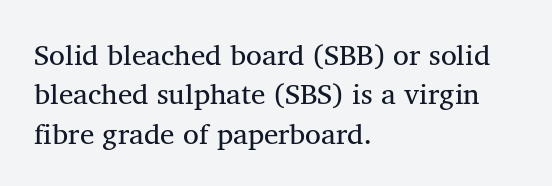
{"serif": "yes", "bold": "no", "weight": "regular", "width": "normal", "stroke_contrast": "medium", "x_height": "medium", "monospaced": "no", "underline": "no", "align": "left", "line_spacing": "normal", "line_spacing_ratio": 1.36, "letter_spacing": "normal", "letter_spacing_em": 0.0, "glyph_px": 29}
